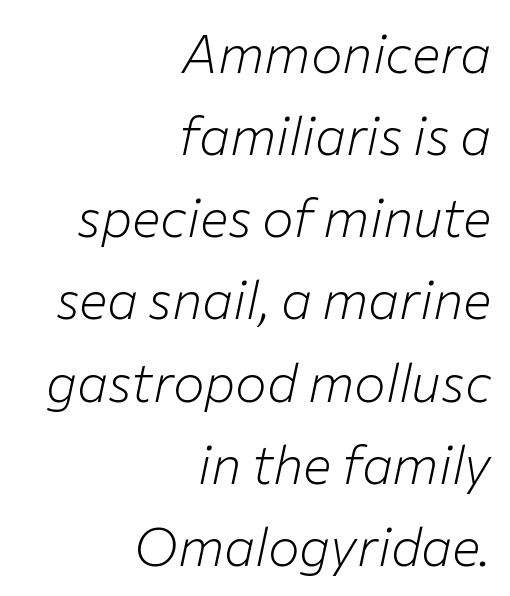
The image shows 53 px light type, italic (leaning right); set right-aligned, normal line spacing (1.55x), normal letter spacing, not underlined; low stroke contrast and a medium x-height.
